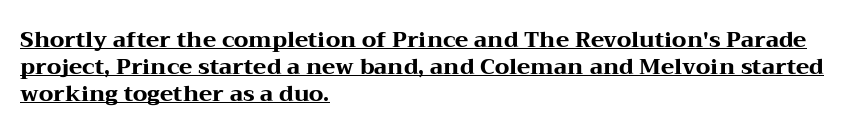
{"italic": "no", "bold": "yes", "underline": "yes", "align": "left", "line_spacing_ratio": 1.22, "letter_spacing": "normal", "letter_spacing_em": 0.0, "glyph_px": 22}
